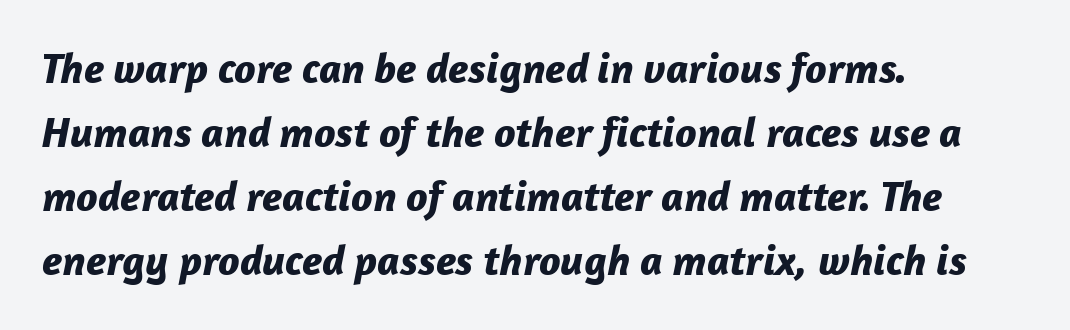
The image shows 43 px bold type, italic (leaning right); set left-aligned, normal line spacing (1.49x), normal letter spacing, not underlined; low stroke contrast and a medium x-height.
